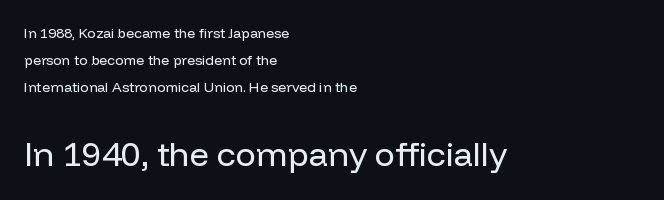
{"serif": "no", "italic": "no", "bold": "no", "weight": "regular", "width": "normal", "stroke_contrast": "low", "x_height": "medium", "monospaced": "no", "underline": "no", "align": "left", "line_spacing": "loose", "line_spacing_ratio": 1.93, "letter_spacing": "normal", "letter_spacing_em": 0.0, "larger_block": "second", "size_ratio": 2.43, "glyph_px": 34}
